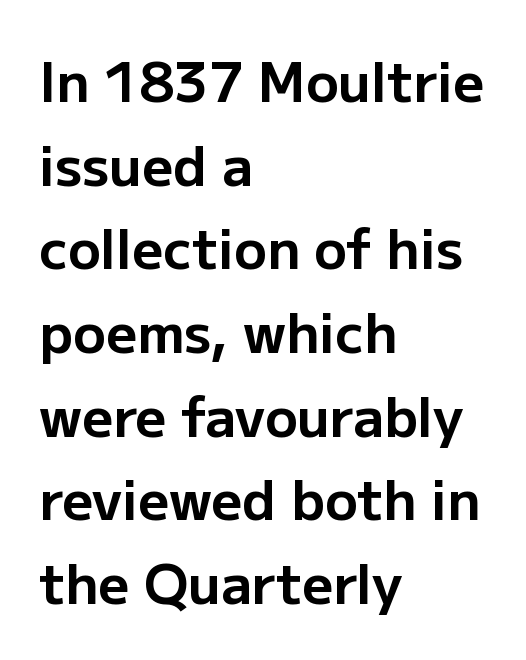
The characters display no serif detailing; their extremities are plain. A typesetter would call this proportional, since set widths differ per character. Default kerning and tracking; the words read as compact shapes. Posture: vertical. Rows of type keep a routine distance in the vertical direction. Has an underline been added? It has not.
